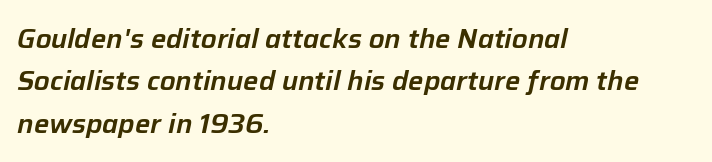
Q: Is the text italic (slanted)? A: Yes, it leans right by about 12 degrees.
Q: Is the text underlined? A: No.
Q: How is the paragraph aligned? A: Left-aligned.
Q: Is the spacing between letters normal or unusually wide? A: Normal.
Q: Is the spacing between lines tight, normal or loose? A: Normal.
